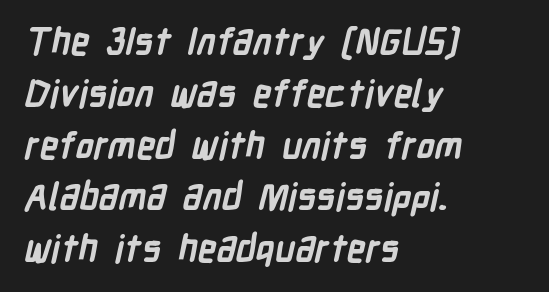
Q: Is the text bold? A: Yes.
Q: Is the typeface a serif or a sans-serif typeface? A: Sans-serif.
Q: Is the text underlined? A: No.
Q: How is the paragraph aligned? A: Left-aligned.
Q: Is the spacing between letters normal or unusually wide? A: Normal.
Q: Is the spacing between lines tight, normal or loose? A: Normal.
Q: Width (condensed, normal, or wide)? A: Condensed.
Q: Stroke contrast? A: Low.
Q: x-height? A: Medium.
Q: Monospaced? A: No.
